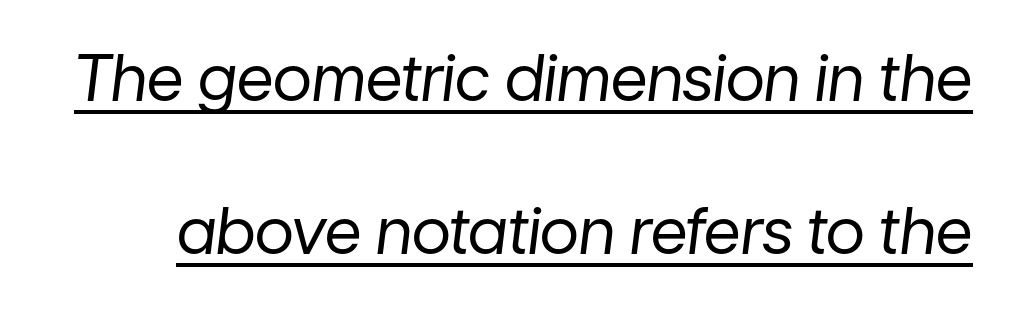
The image shows 64 px regular-weight type, italic (leaning right); set loose line spacing (2.39x), normal letter spacing, underlined; low stroke contrast and a medium x-height.
